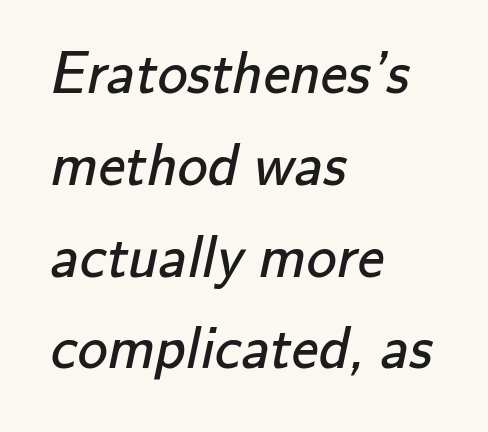
The font is comparable to plain body text, perhaps lighter. Reading down the block, your eye returns to a fixed left position each line. Varying glyph widths throughout — classic text-font behaviour. The letters carry no serifs — their stems end cleanly without finishing strokes.
